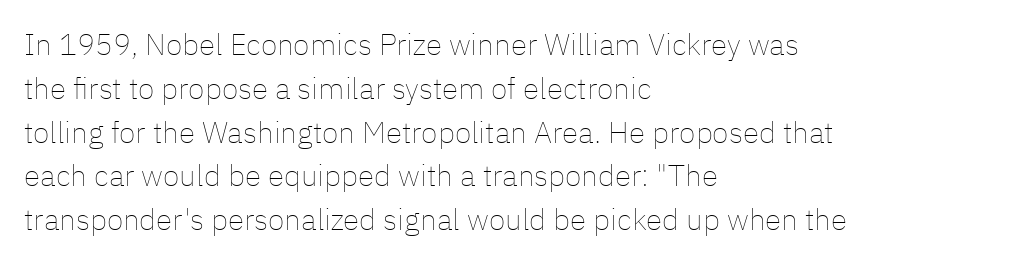
Q: Is the text bold? A: No.
Q: Is the text italic (slanted)? A: No, it is upright.
Q: Is the text underlined? A: No.
Q: How is the paragraph aligned? A: Left-aligned.
Q: Is the spacing between letters normal or unusually wide? A: Normal.
Q: Is the spacing between lines tight, normal or loose? A: Normal.
Q: Width (condensed, normal, or wide)? A: Normal.
Q: Stroke contrast? A: Low.
Q: x-height? A: Medium.
Q: Monospaced? A: No.
